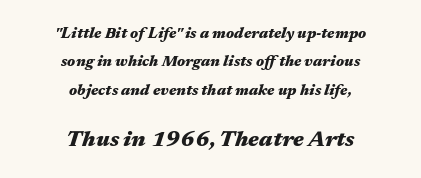
{"italic": "yes", "lean": "right", "slant_degrees": 17, "bold": "yes", "underline": "no", "align": "center", "line_spacing_ratio": 1.89, "letter_spacing": "normal", "letter_spacing_em": 0.0, "larger_block": "second", "size_ratio": 1.47, "glyph_px": 22}
